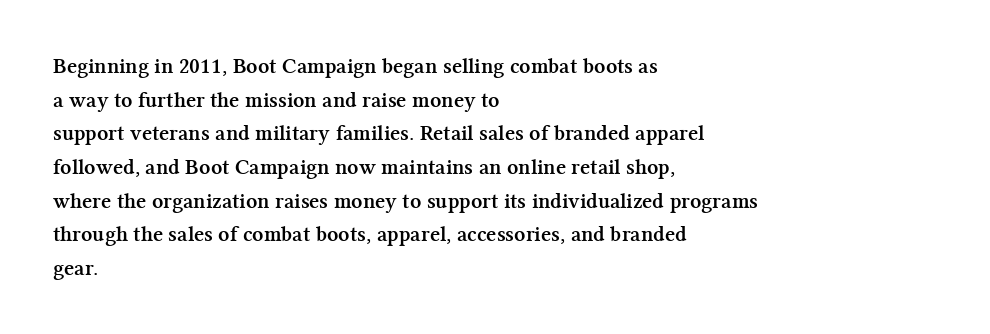
This sample is left-justified, so line endings fall wherever the words run out. Ascenders rise straight up at ninety degrees. Notice how descenders clear the ascenders below comfortably — that's standard leading. Is the type bold? Yes — the strokes are clearly thick and heavy.
